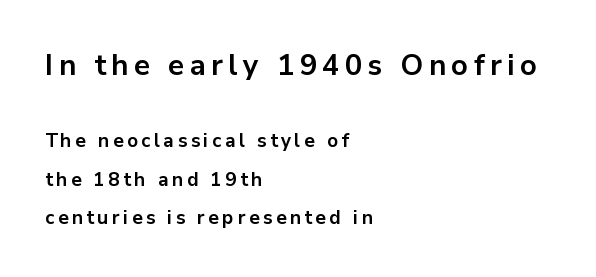
{"serif": "no", "italic": "no", "bold": "yes", "weight": "bold", "width": "normal", "stroke_contrast": "low", "x_height": "medium", "monospaced": "no", "underline": "no", "align": "left", "line_spacing": "loose", "line_spacing_ratio": 2.03, "larger_block": "first", "size_ratio": 1.53, "glyph_px": 29}
